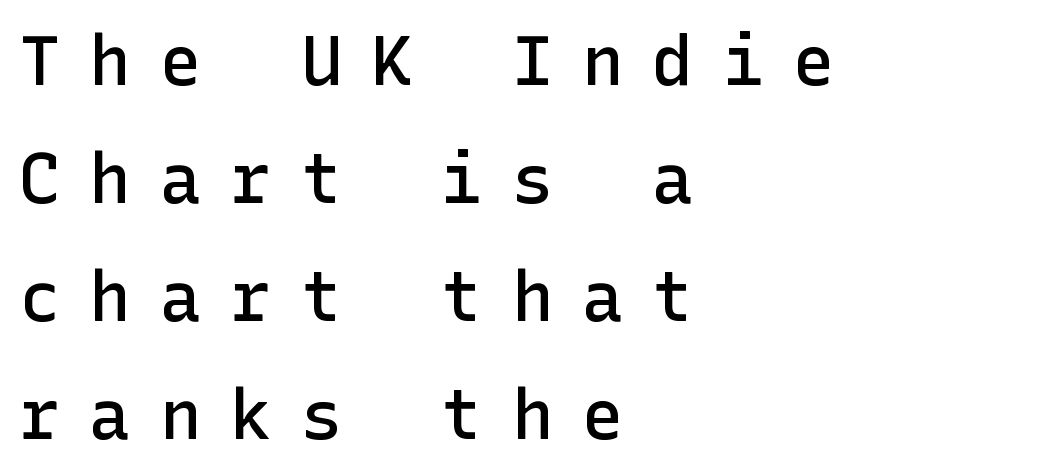
Style check: upright. The rag falls on the right side of this text block. The baseline area is clear. To sum up the face: it is a sans, with no serifs. Display-style spreading of the glyphs; the letterfit is very open.
